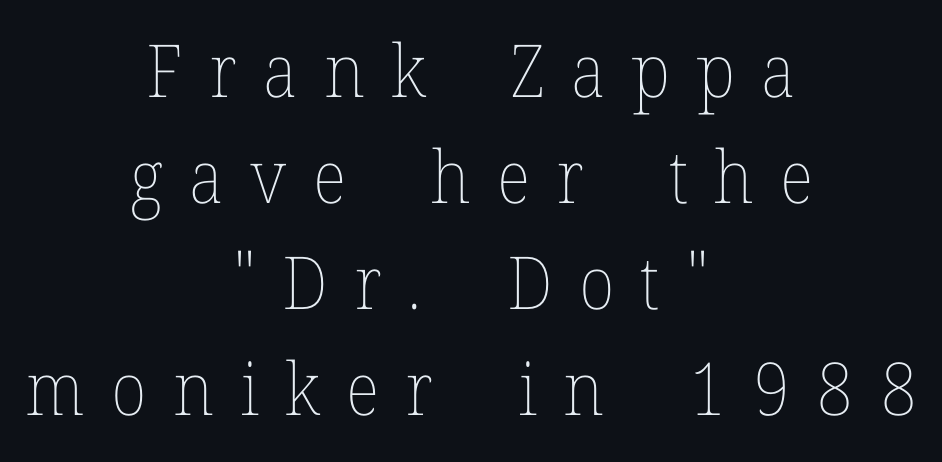
{"italic": "no", "bold": "no", "weight": "thin", "width": "normal", "stroke_contrast": "low", "x_height": "medium", "monospaced": "no", "underline": "no", "align": "center", "line_spacing": "normal", "line_spacing_ratio": 1.45, "letter_spacing": "wide", "letter_spacing_em": 0.36, "glyph_px": 73}
